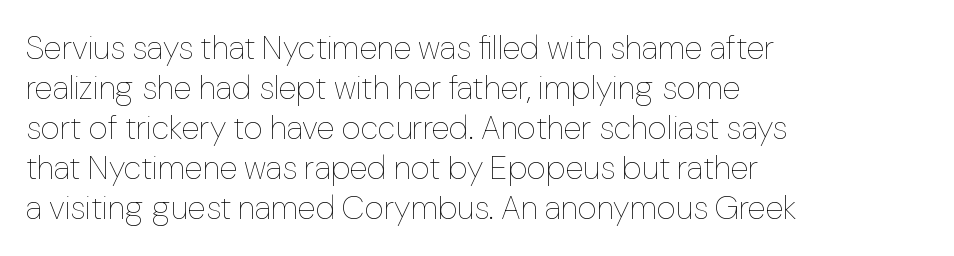
{"italic": "no", "bold": "no", "weight": "thin", "width": "normal", "stroke_contrast": "low", "x_height": "medium", "monospaced": "no", "underline": "no", "align": "left", "line_spacing_ratio": 1.21, "letter_spacing": "normal", "letter_spacing_em": 0.0, "glyph_px": 33}
